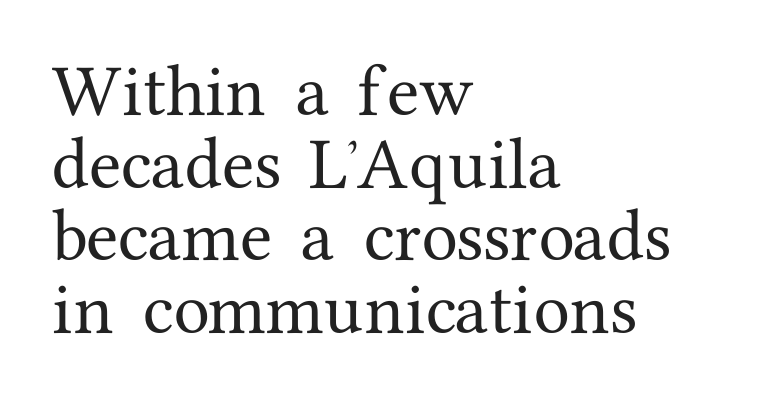
{"serif": "yes", "italic": "no", "width": "normal", "stroke_contrast": "medium", "x_height": "medium", "monospaced": "no", "underline": "no", "align": "left", "line_spacing_ratio": 1.23, "letter_spacing": "normal", "letter_spacing_em": 0.0, "glyph_px": 59}
